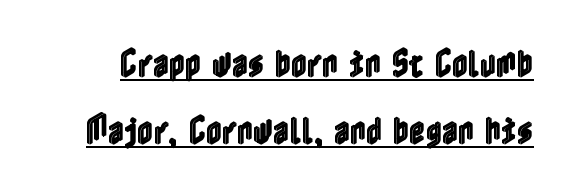
The image shows 31 px condensed type, upright; set loose line spacing (2.17x), normal letter spacing, underlined; a medium x-height.
